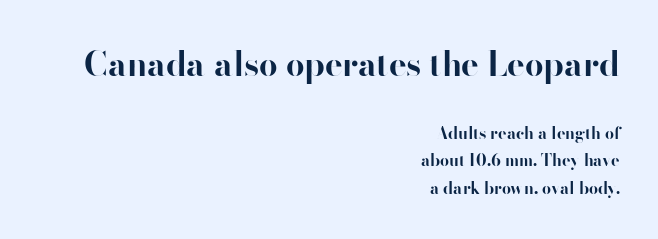
The image shows 33 px bold sans-serif type, upright; set right-aligned, line spacing 1.71x, normal letter spacing, not underlined; the first (top) block is 2.06x larger; high stroke contrast and a small x-height.
